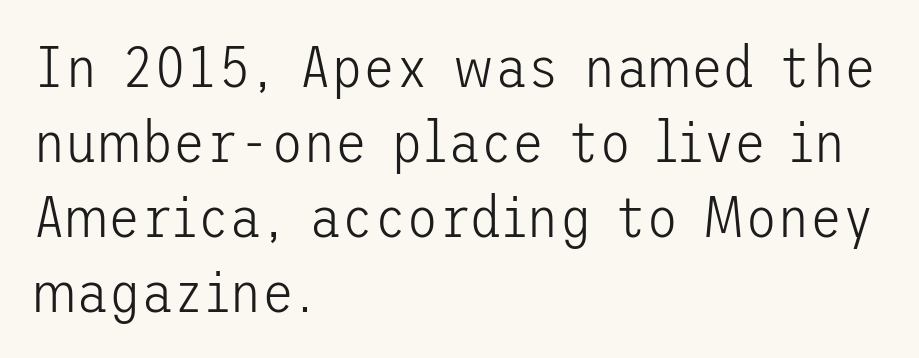
Glyph-to-glyph distance matches everyday printed text. This is not heavy type; no bold has been used. The rag falls on the right side of this text block. In terms of letterform style, serifs are entirely absent. In terms of leading, this rendering sits right in the middle.
